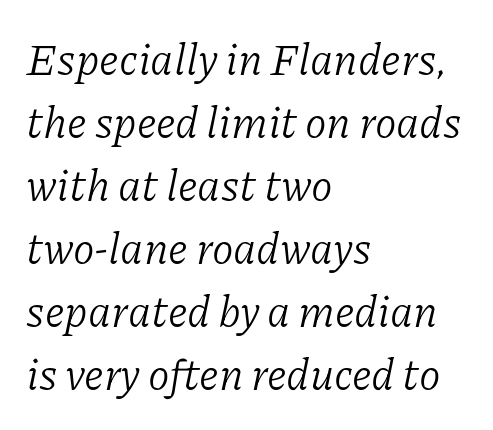
The image shows 44 px light serif type, italic (leaning right); set left-aligned, normal line spacing (1.43x), normal letter spacing, not underlined; low stroke contrast and a medium x-height.
